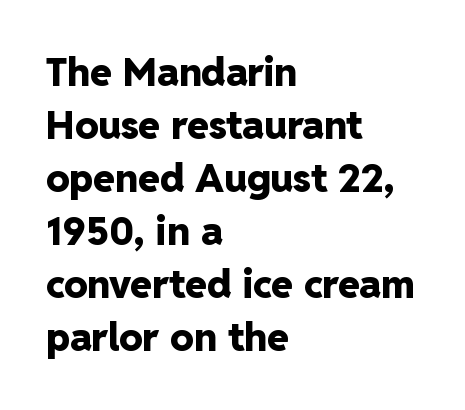
The passage shown has conventional tracking throughout. Bold? Absolutely — the strokes are thick and heavy. What's the leading like? Ordinary, nothing unusual. The lines are quadded left. A typesetter would call this proportional, since set widths differ per character.
